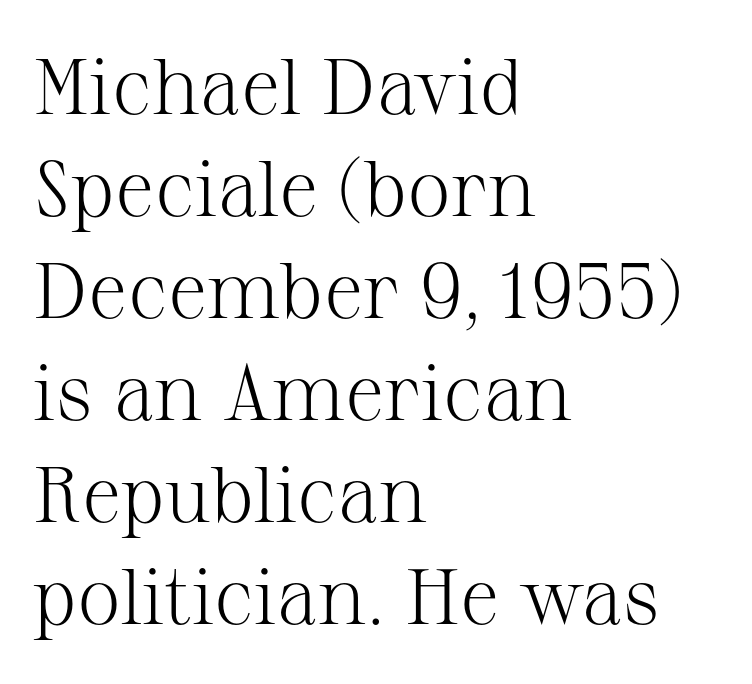
{"serif": "yes", "italic": "no", "bold": "no", "weight": "light", "width": "normal", "stroke_contrast": "medium", "x_height": "medium", "monospaced": "no", "underline": "no", "align": "left", "line_spacing": "normal", "line_spacing_ratio": 1.29, "letter_spacing": "normal", "letter_spacing_em": 0.0, "glyph_px": 79}
